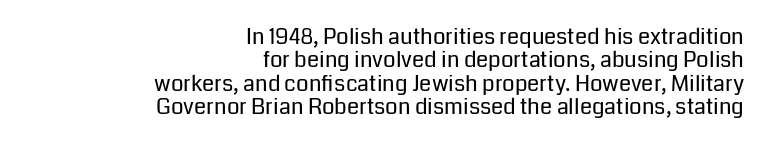
The image shows 22 px text type, upright; set right-aligned, tight line spacing (1.06x), normal letter spacing, not underlined.
